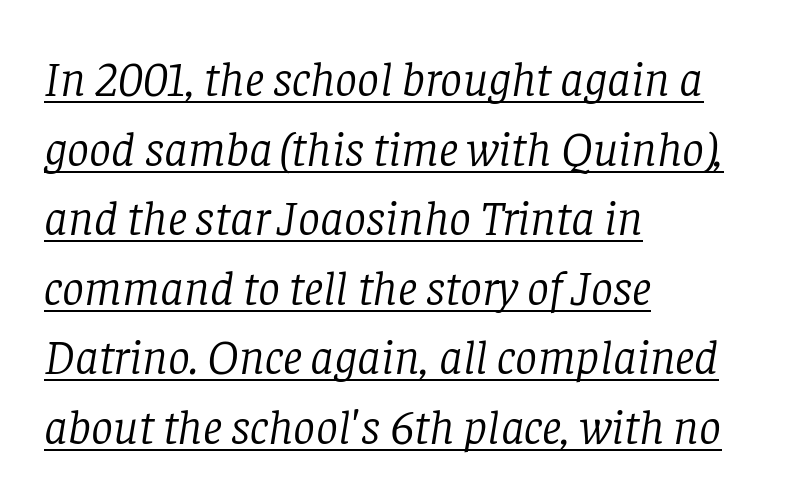
The image shows 49 px light serif type, italic (leaning right); set left-aligned, normal line spacing (1.42x), normal letter spacing, underlined; low stroke contrast and a large x-height.
